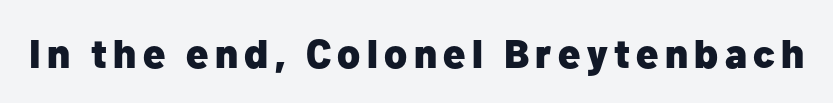
The image shows 40 px heavy sans-serif type, upright; set not underlined; low stroke contrast and a medium x-height.
